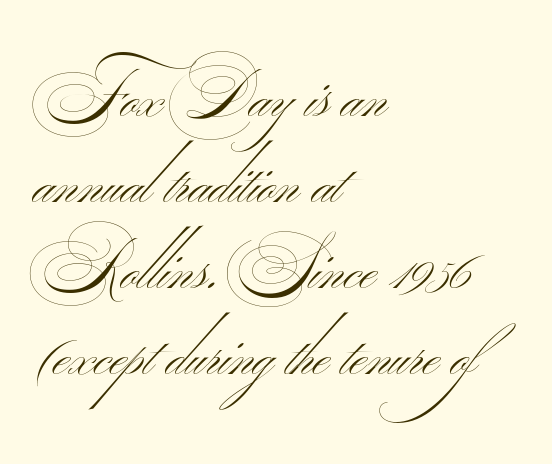
The image shows 71 px thin, wide sans-serif type; set left-aligned, line spacing 1.21x, normal letter spacing, not underlined; medium stroke contrast.
